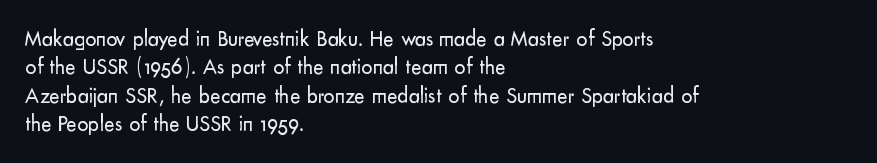
{"italic": "no", "bold": "no", "underline": "no", "align": "left", "line_spacing": "normal", "line_spacing_ratio": 1.29, "letter_spacing": "normal", "letter_spacing_em": 0.0, "glyph_px": 22}
